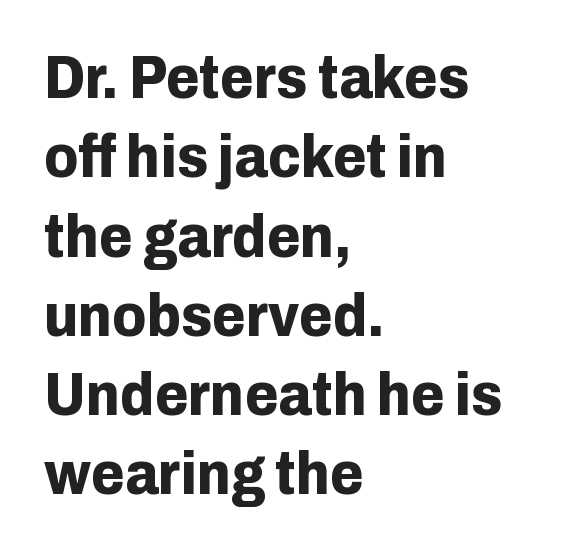
The image shows 61 px bold sans-serif type, upright; set left-aligned, normal line spacing (1.3x), normal letter spacing, not underlined; low stroke contrast and a medium x-height.
